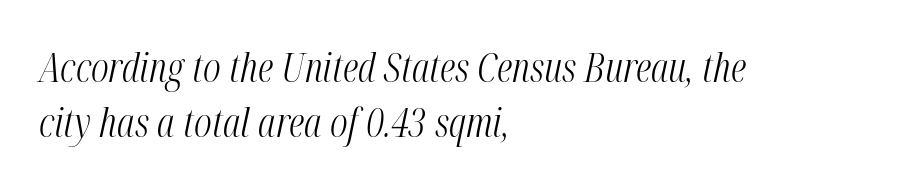
The image shows 40 px light, condensed type, italic (leaning right); set left-aligned, normal line spacing (1.37x), normal letter spacing, not underlined; medium stroke contrast and a medium x-height.
